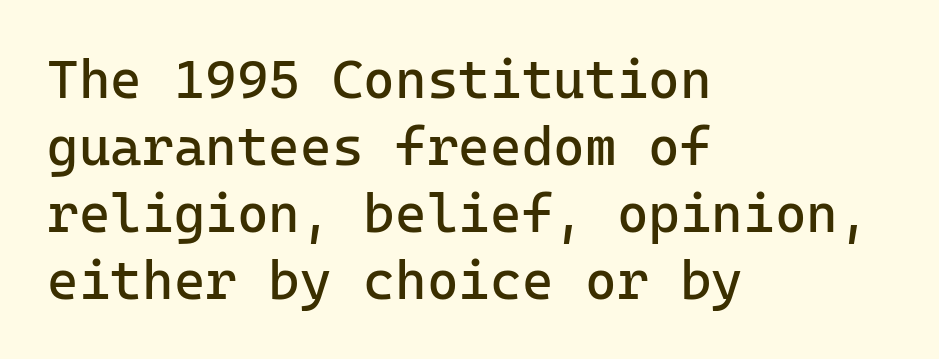
The image shows 54 px regular-weight sans-serif type, upright; set left-aligned, line spacing 1.24x, normal letter spacing, not underlined; low stroke contrast and a medium x-height.
